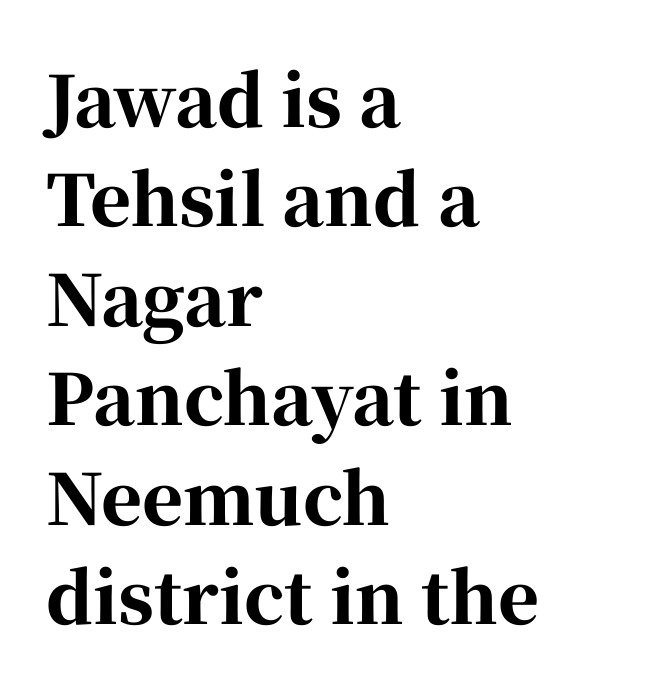
The image shows 70 px bold serif type, upright; set left-aligned, normal line spacing (1.42x), normal letter spacing, not underlined; high stroke contrast and a medium x-height.
